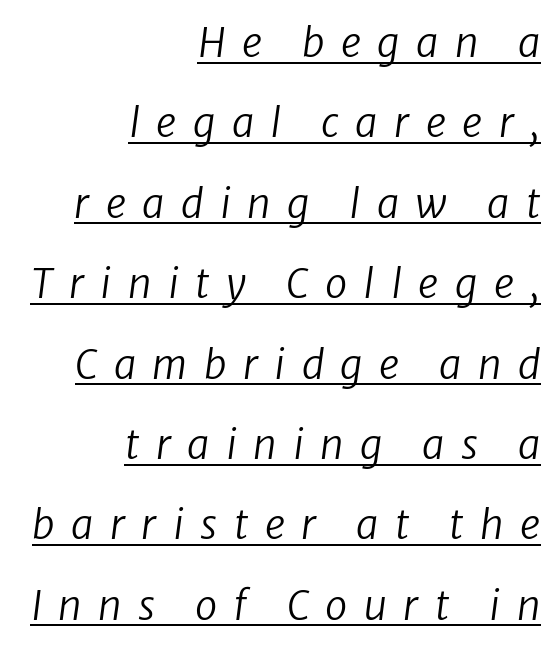
The rendered words wear a rule along their underside. The letters advance in unequal steps, a hallmark of proportional type. In terms of letterspacing, this is a distinctly airy, spread setting. Think standard paragraph weight, or any step lighter than that.
